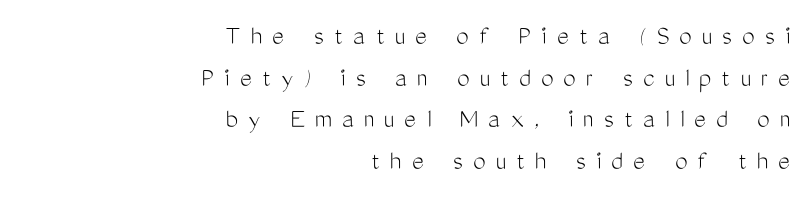
{"serif": "no", "italic": "no", "bold": "no", "weight": "light", "width": "condensed", "stroke_contrast": "medium", "x_height": "medium", "monospaced": "no", "underline": "no", "align": "right", "line_spacing": "normal", "line_spacing_ratio": 1.49, "letter_spacing": "wide", "letter_spacing_em": 0.36, "glyph_px": 28}
